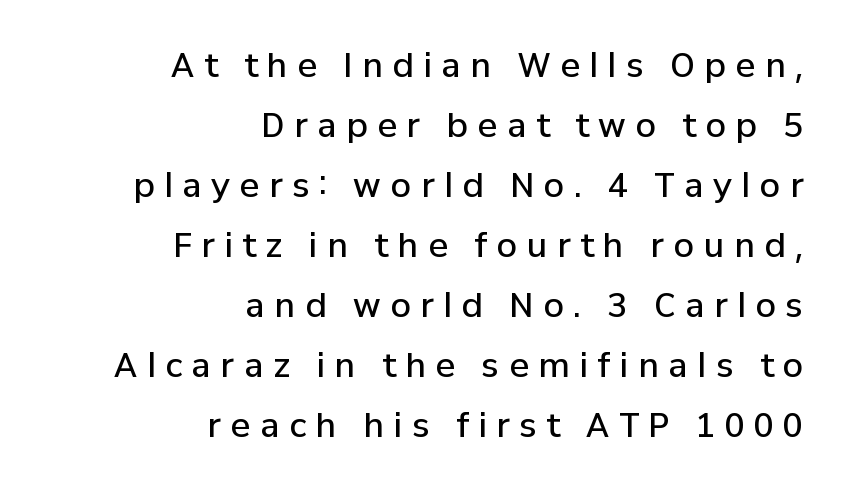
{"serif": "no", "italic": "no", "bold": "semi", "weight": "semibold", "width": "normal", "stroke_contrast": "low", "x_height": "medium", "monospaced": "no", "underline": "no", "align": "right", "line_spacing_ratio": 1.82, "letter_spacing": "wide", "letter_spacing_em": 0.29, "glyph_px": 33}
